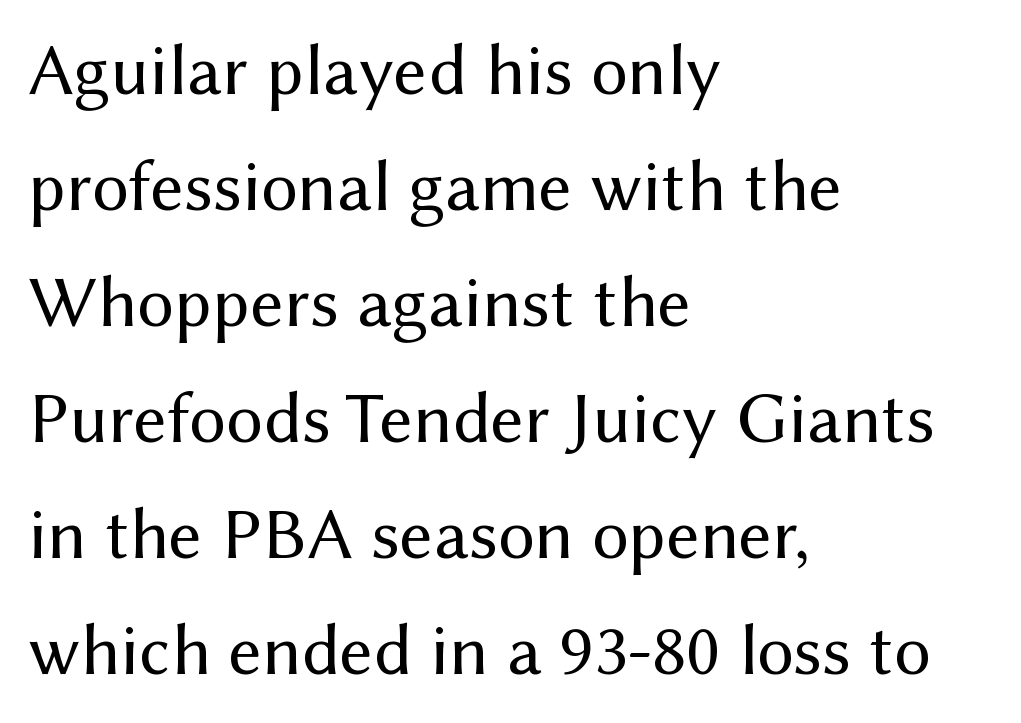
The image shows 73 px regular-weight sans-serif type, upright; set left-aligned, normal line spacing (1.59x), normal letter spacing, not underlined; medium stroke contrast and a medium x-height.
